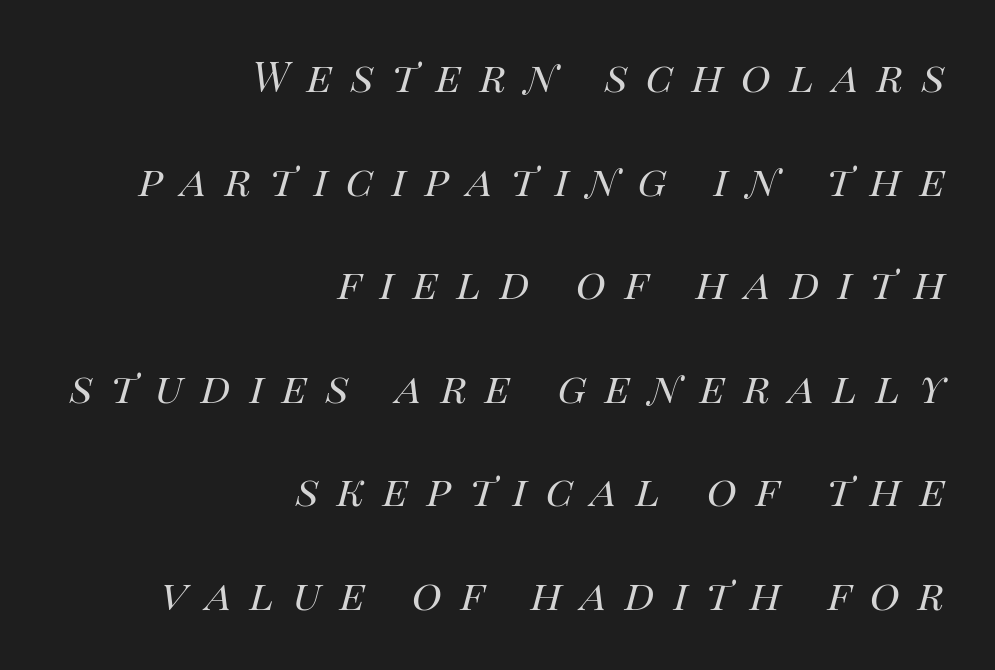
{"italic": "yes", "lean": "right", "slant_degrees": 14, "bold": "no", "weight": "regular", "width": "normal", "stroke_contrast": "high", "x_height": "large", "monospaced": "no", "underline": "no", "align": "right", "line_spacing": "loose", "line_spacing_ratio": 2.03, "letter_spacing": "wide", "letter_spacing_em": 0.36, "glyph_px": 51}
